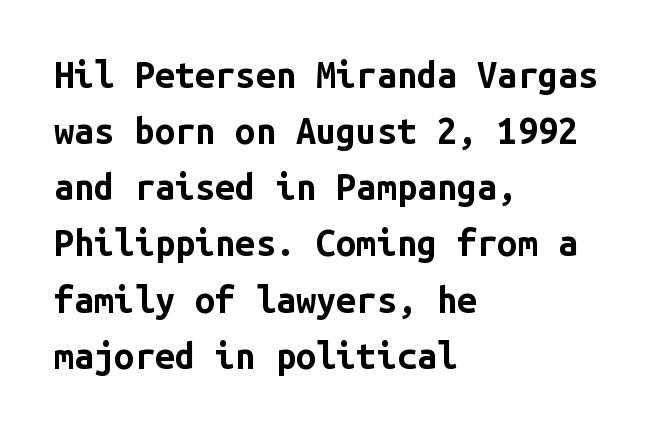
The image shows 36 px bold sans-serif type, upright, monospaced; set left-aligned, normal line spacing (1.56x), normal letter spacing, not underlined; low stroke contrast and a medium x-height.
